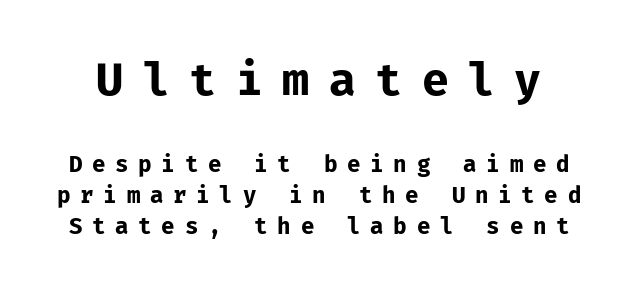
Q: Is the text bold? A: Yes.
Q: Is the text italic (slanted)? A: No, it is upright.
Q: Is the typeface a serif or a sans-serif typeface? A: Sans-serif.
Q: Is the text underlined? A: No.
Q: Is the spacing between letters normal or unusually wide? A: Unusually wide.
Q: Is the spacing between lines tight, normal or loose? A: Normal.
Q: Which block of text is set in a larger size, the first (top) or the second (bottom)? A: The first (top) one.
Q: Width (condensed, normal, or wide)? A: Normal.
Q: Stroke contrast? A: Low.
Q: x-height? A: Medium.
Q: Monospaced? A: Yes.
